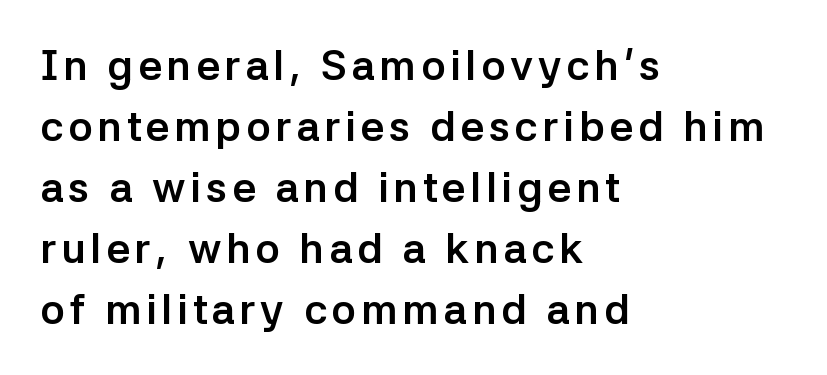
Q: Is the text bold? A: Yes.
Q: Is the text italic (slanted)? A: No, it is upright.
Q: Is the typeface a serif or a sans-serif typeface? A: Sans-serif.
Q: Is the text underlined? A: No.
Q: How is the paragraph aligned? A: Left-aligned.
Q: Is the spacing between lines tight, normal or loose? A: Normal.
Q: Width (condensed, normal, or wide)? A: Normal.
Q: Stroke contrast? A: Low.
Q: x-height? A: Medium.
Q: Monospaced? A: No.
